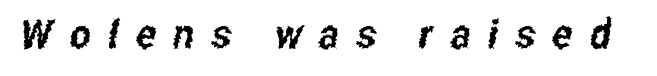
Q: Is the typeface a serif or a sans-serif typeface? A: Sans-serif.
Q: Is the text underlined? A: No.
Q: Is the spacing between letters normal or unusually wide? A: Unusually wide.
Q: Width (condensed, normal, or wide)? A: Condensed.
Q: Stroke contrast? A: Low.
Q: x-height? A: Medium.
Q: Monospaced? A: No.
